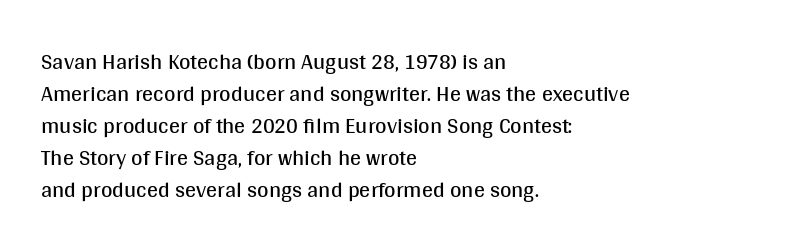
Q: Is the text bold? A: No.
Q: Is the text italic (slanted)? A: No, it is upright.
Q: Is the text underlined? A: No.
Q: How is the paragraph aligned? A: Left-aligned.
Q: Is the spacing between letters normal or unusually wide? A: Normal.
Q: Is the spacing between lines tight, normal or loose? A: Normal.
